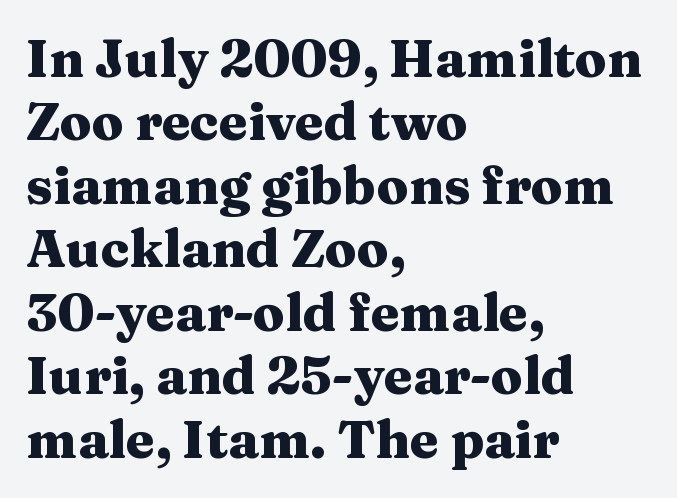
Q: Is the text bold? A: Yes.
Q: Is the text italic (slanted)? A: No, it is upright.
Q: Is the typeface a serif or a sans-serif typeface? A: Serif.
Q: Is the text underlined? A: No.
Q: How is the paragraph aligned? A: Left-aligned.
Q: Is the spacing between letters normal or unusually wide? A: Normal.
Q: Width (condensed, normal, or wide)? A: Wide.
Q: Stroke contrast? A: Medium.
Q: x-height? A: Medium.
Q: Monospaced? A: No.
